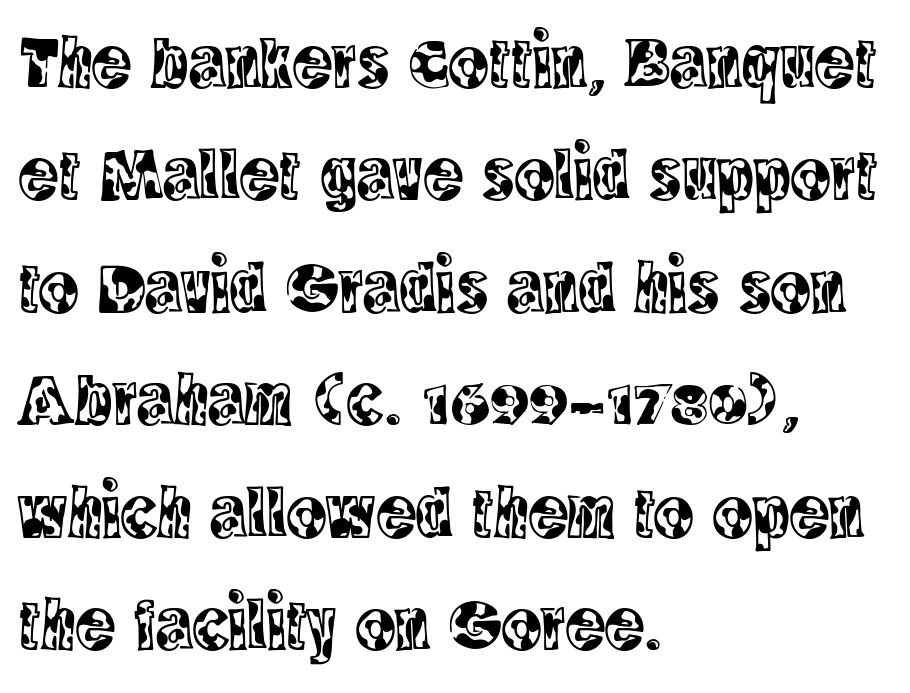
{"serif": "yes", "italic": "no", "width": "condensed", "x_height": "large", "monospaced": "no", "underline": "no", "align": "left", "line_spacing": "normal", "line_spacing_ratio": 1.52, "letter_spacing": "normal", "letter_spacing_em": 0.0, "glyph_px": 74}
